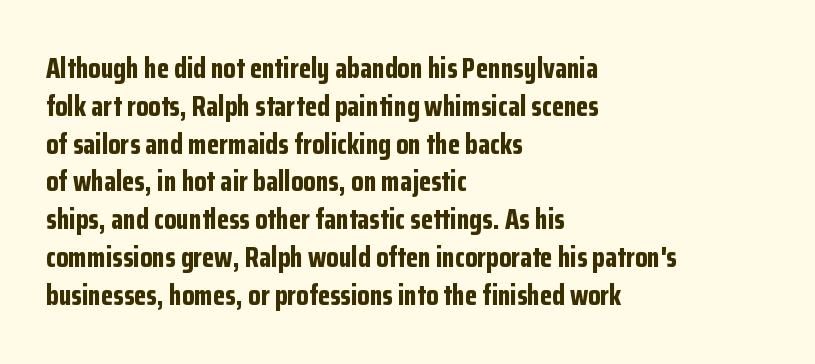
Students, note that the glyphs here touch the page at normal intervals. Vertical spacing — default. It's the straight-up-and-down kind of type. The face used here is a sans, in the tradition of grotesques and geometrics. Heavy-handed strokes throughout: this text is bold. Looks like regular typesetting: each glyph gets only the width it needs.
